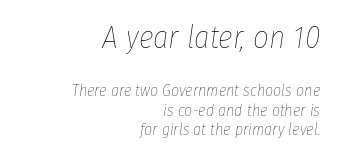
Q: Is the text bold? A: No.
Q: Is the text italic (slanted)? A: Yes, it leans right by about 8 degrees.
Q: Is the text underlined? A: No.
Q: How is the paragraph aligned? A: Right-aligned.
Q: Is the spacing between letters normal or unusually wide? A: Normal.
Q: Which block of text is set in a larger size, the first (top) or the second (bottom)? A: The first (top) one.
Q: Width (condensed, normal, or wide)? A: Condensed.
Q: Stroke contrast? A: Low.
Q: x-height? A: Medium.
Q: Monospaced? A: No.
